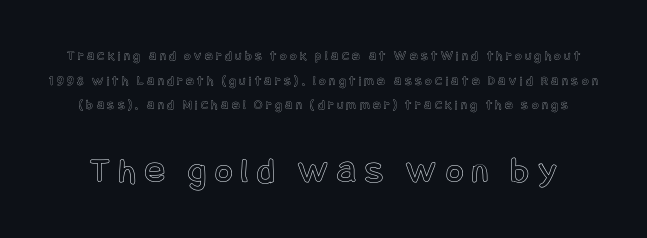
Q: Is the text italic (slanted)? A: No, it is upright.
Q: Is the text underlined? A: No.
Q: Is the spacing between letters normal or unusually wide? A: Unusually wide.
Q: Which block of text is set in a larger size, the first (top) or the second (bottom)? A: The second (bottom) one.
Q: Width (condensed, normal, or wide)? A: Condensed.
Q: x-height? A: Large.
